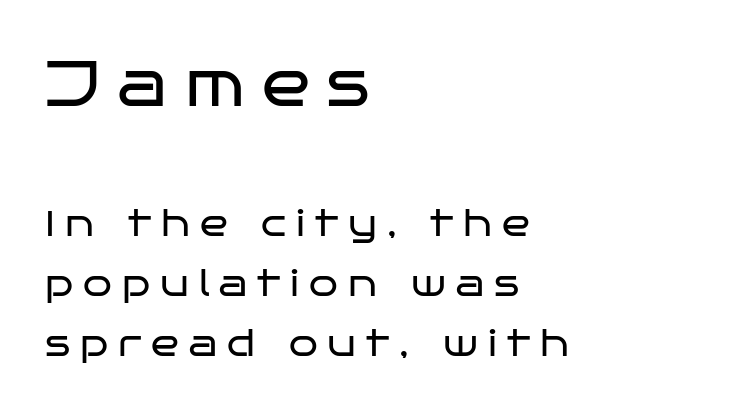
The image shows 64 px regular-weight, wide sans-serif type, upright; set left-aligned, normal line spacing (1.62x), unusually wide letter spacing (+0.27 em), not underlined; the first (top) block is 1.73x larger; low stroke contrast and a large x-height.
